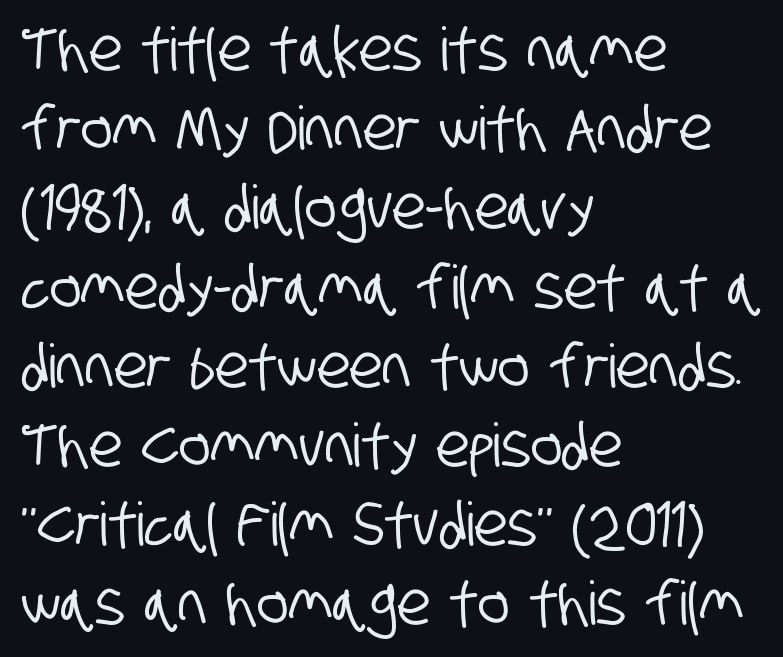
Anything drawn beneath the words? Only blank space. These lines sit exactly where default settings would place them. Note the varied advance widths — an 'i' is clearly narrower than an 'm'. The setting favours the left margin, as ordinary paragraphs usually do.
